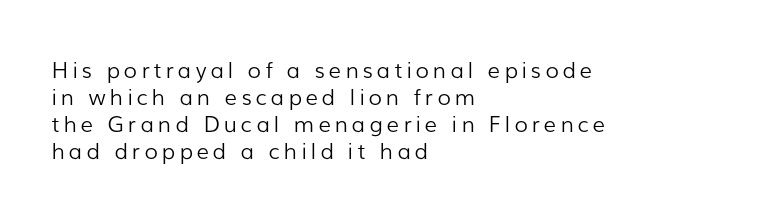
The image shows 22 px text type, upright; set left-aligned, line spacing 1.22x, not underlined.
